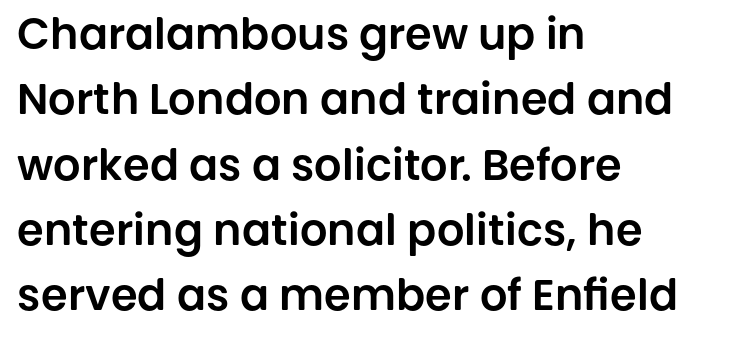
These lines are set flush left with a ragged right edge. A sans-serif font was chosen for this passage. Lines of text with bare space underneath. The horizontal fit of the characters is conventional and even. The rendering uses natural spacing where letterforms have individual widths. The space between consecutive lines is moderate.
